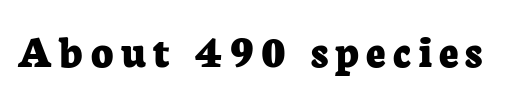
Note: serifs present on the glyphs. These lines are rendered in a variable-pitch font. Posture: straight, roman, zero tilt. Descender tails drop into unmarked territory. Pretty heavy lettering here — definitely bold.
